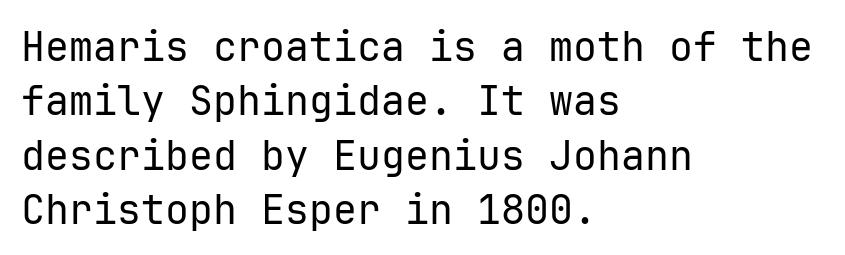
{"serif": "no", "italic": "no", "bold": "no", "weight": "regular", "width": "normal", "stroke_contrast": "low", "x_height": "medium", "monospaced": "yes", "underline": "no", "align": "left", "line_spacing": "normal", "line_spacing_ratio": 1.36, "letter_spacing": "normal", "letter_spacing_em": 0.0, "glyph_px": 40}
